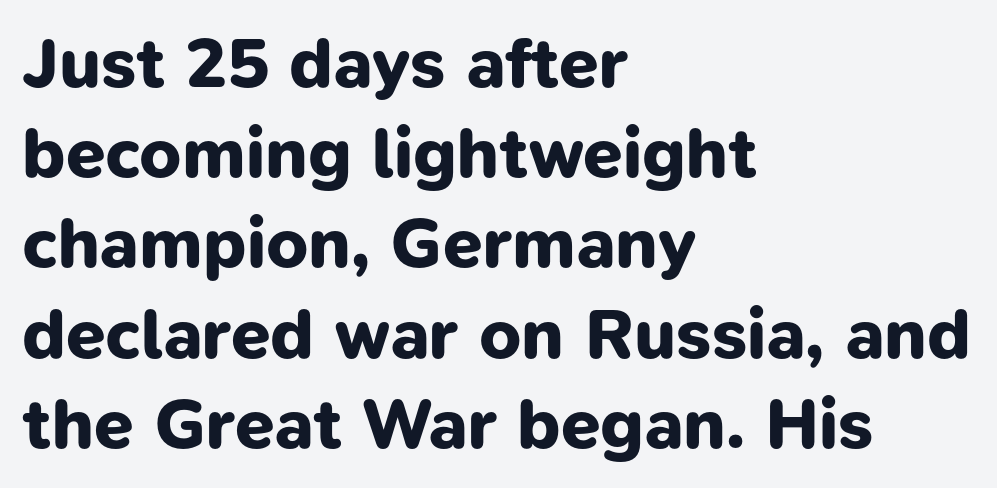
Q: Is the text bold? A: Yes.
Q: Is the typeface a serif or a sans-serif typeface? A: Sans-serif.
Q: Is the text underlined? A: No.
Q: How is the paragraph aligned? A: Left-aligned.
Q: Is the spacing between letters normal or unusually wide? A: Normal.
Q: Is the spacing between lines tight, normal or loose? A: Normal.
Q: Width (condensed, normal, or wide)? A: Normal.
Q: Stroke contrast? A: Low.
Q: x-height? A: Medium.
Q: Monospaced? A: No.
